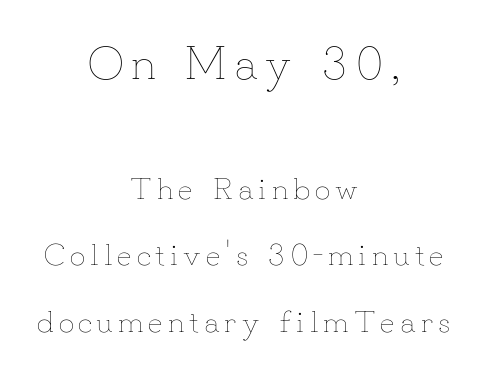
The strip under each line holds only bare page. This sample has the flowing, uneven cadence of proportional lettering. Every row of glyphs is offset so its center matches the block's center. These lines stand farther apart than default settings would place them. Italic: no, the glyphs are upright roman.
